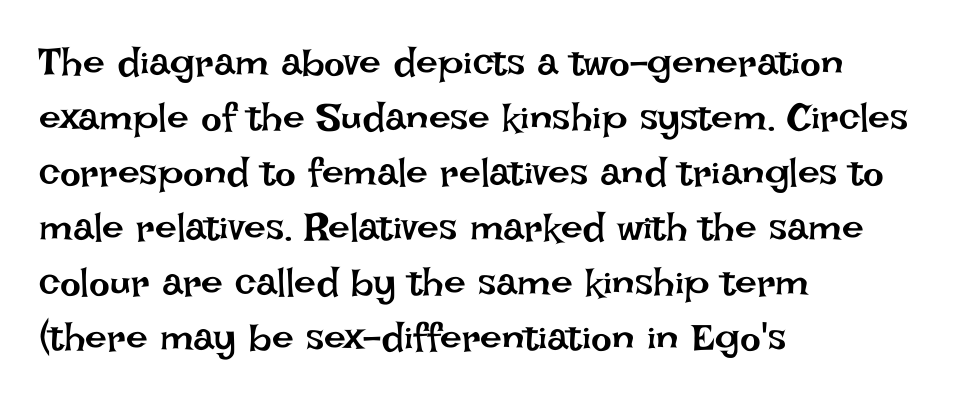
Q: Is the text bold? A: No.
Q: Is the text italic (slanted)? A: No, it is upright.
Q: Is the text underlined? A: No.
Q: How is the paragraph aligned? A: Left-aligned.
Q: Is the spacing between letters normal or unusually wide? A: Normal.
Q: Is the spacing between lines tight, normal or loose? A: Normal.
Q: Width (condensed, normal, or wide)? A: Normal.
Q: Stroke contrast? A: Low.
Q: x-height? A: Large.
Q: Monospaced? A: No.
